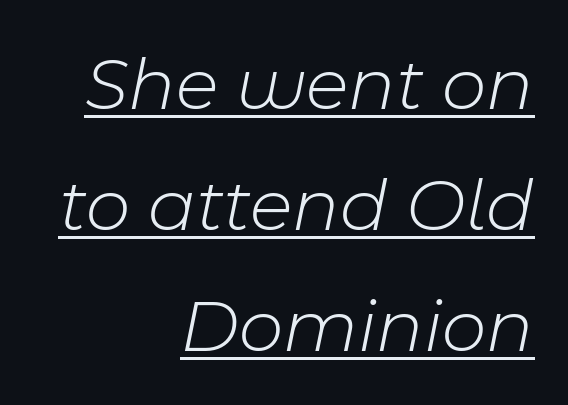
Italic? Definitely — the glyphs are oblique. Students, observe the line beneath the letters — that is underlining. This block has exactly the height ordinary leading produces. These lines are rendered in a variable-pitch font. The paragraph has a hard right edge and a soft left edge.
